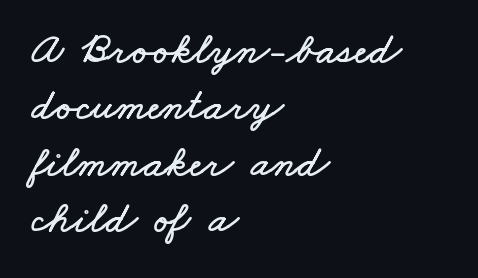
Letter spacing: default. The passage shown is typed in a proportional face where columns would drift. Check under the words: just untouched page. The block of text has a typical density, with ordinary space between rows.
